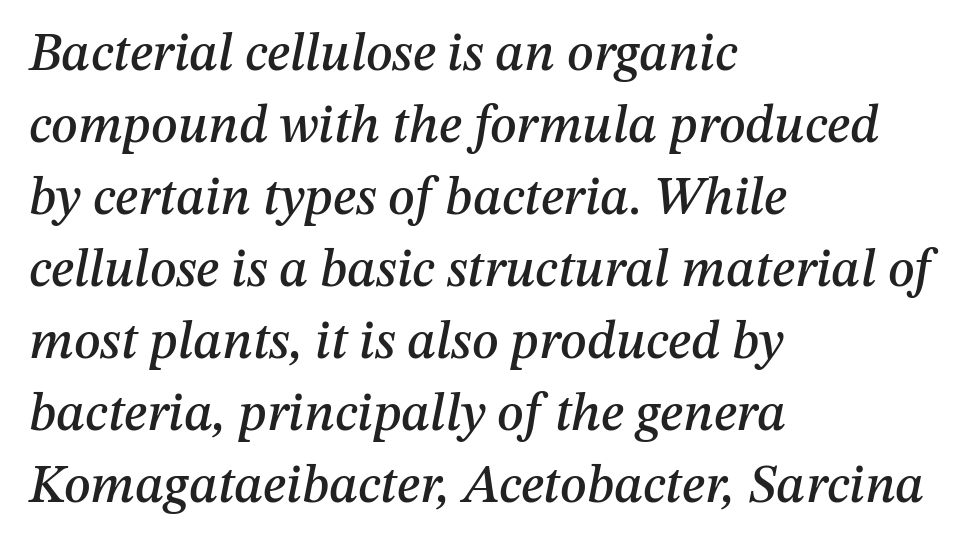
The image shows 53 px text type, italic (leaning right); set left-aligned, normal line spacing (1.36x), normal letter spacing, not underlined; medium stroke contrast and a medium x-height.
